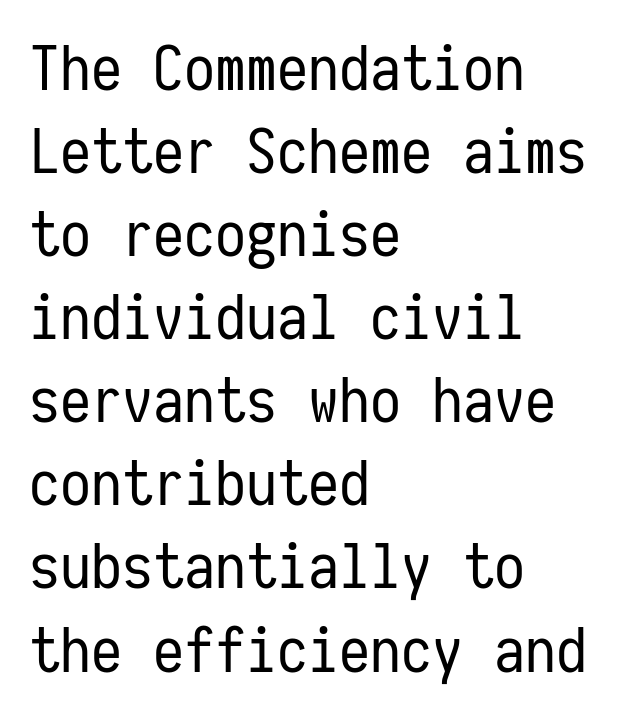
Q: Is the text bold? A: No.
Q: Is the text italic (slanted)? A: No, it is upright.
Q: Is the typeface a serif or a sans-serif typeface? A: Sans-serif.
Q: Is the text underlined? A: No.
Q: How is the paragraph aligned? A: Left-aligned.
Q: Is the spacing between letters normal or unusually wide? A: Normal.
Q: Is the spacing between lines tight, normal or loose? A: Normal.
Q: Width (condensed, normal, or wide)? A: Condensed.
Q: Stroke contrast? A: Low.
Q: x-height? A: Medium.
Q: Monospaced? A: Yes.
